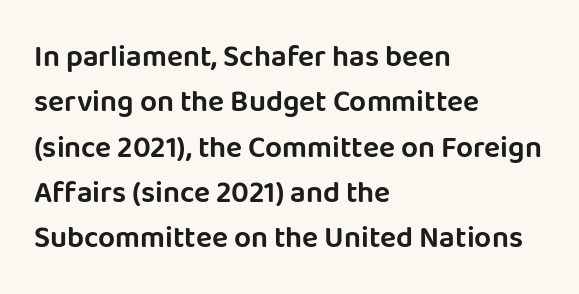
Q: Is the text italic (slanted)? A: No, it is upright.
Q: Is the typeface a serif or a sans-serif typeface? A: Sans-serif.
Q: Is the text underlined? A: No.
Q: How is the paragraph aligned? A: Left-aligned.
Q: Is the spacing between letters normal or unusually wide? A: Normal.
Q: Is the spacing between lines tight, normal or loose? A: Normal.
Q: Width (condensed, normal, or wide)? A: Normal.
Q: Stroke contrast? A: Low.
Q: x-height? A: Large.
Q: Monospaced? A: No.
